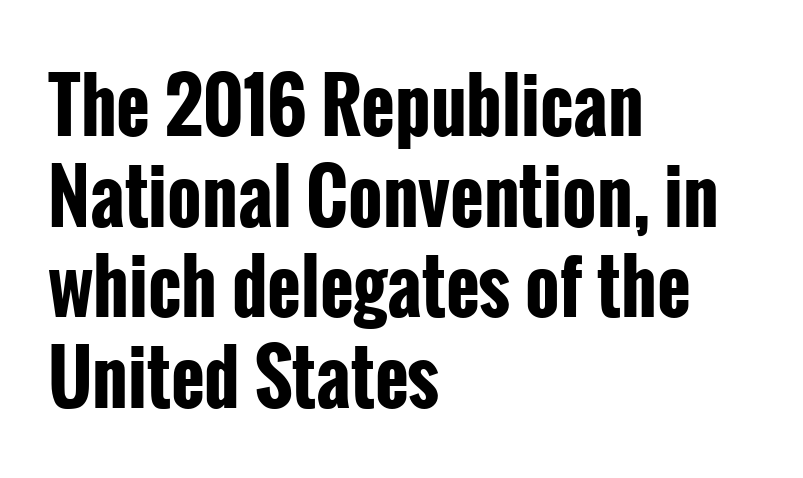
The image shows 73 px bold, condensed sans-serif type, upright; set left-aligned, line spacing 1.24x, normal letter spacing, not underlined; low stroke contrast and a medium x-height.
